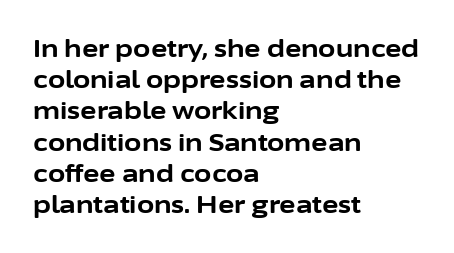
{"italic": "no", "bold": "yes", "underline": "no", "align": "left", "line_spacing": "normal", "line_spacing_ratio": 1.25, "letter_spacing": "normal", "letter_spacing_em": 0.0, "glyph_px": 25}
